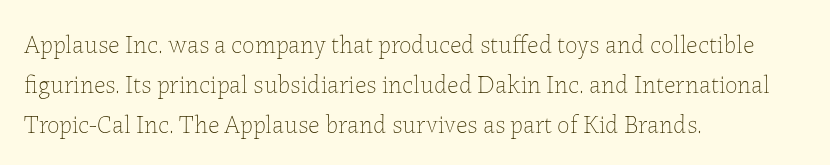
{"italic": "no", "bold": "no", "underline": "no", "align": "left", "line_spacing": "normal", "line_spacing_ratio": 1.6, "letter_spacing": "normal", "letter_spacing_em": 0.0, "glyph_px": 25}
